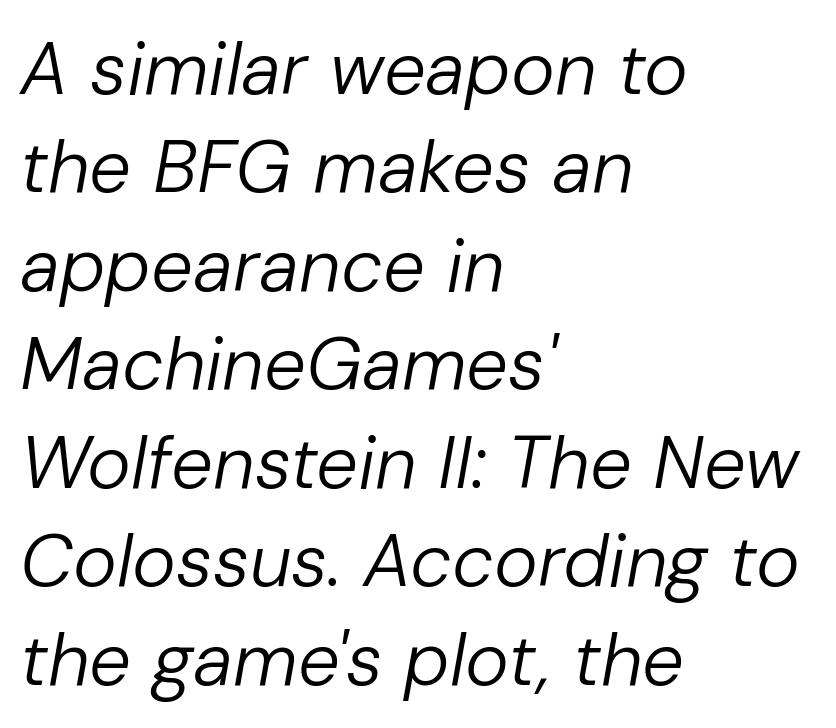
How would I describe the line gaps? Plain and ordinary. Casual observation: everything's shoved over to the left. Posture: slanted. The rendering keeps characters at their native spacing. The passage shown is not underscored anywhere.
